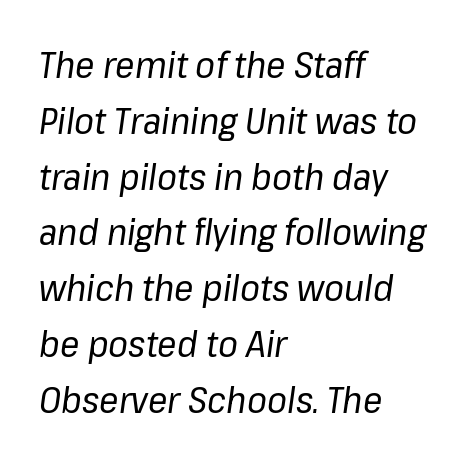
{"italic": "yes", "lean": "right", "slant_degrees": 8, "bold": "no", "weight": "regular", "width": "normal", "stroke_contrast": "low", "x_height": "medium", "monospaced": "no", "underline": "no", "align": "left", "line_spacing": "normal", "line_spacing_ratio": 1.55, "letter_spacing": "normal", "letter_spacing_em": 0.0, "glyph_px": 36}
